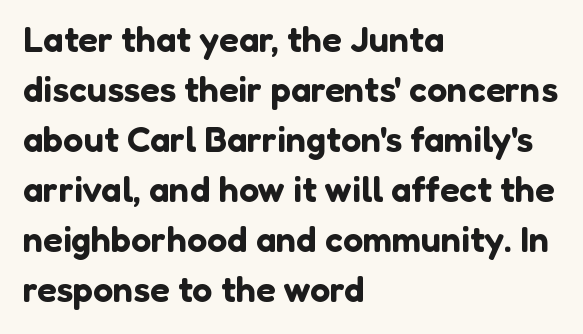
{"serif": "no", "italic": "no", "width": "normal", "stroke_contrast": "low", "x_height": "medium", "monospaced": "no", "underline": "no", "align": "left", "line_spacing": "normal", "line_spacing_ratio": 1.39, "letter_spacing": "normal", "letter_spacing_em": 0.0, "glyph_px": 36}
